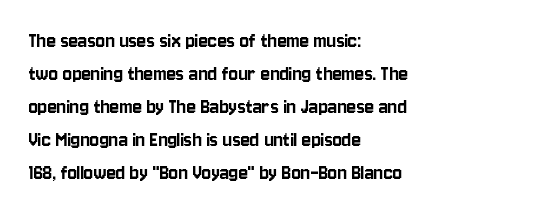
The image shows 22 px text type, upright; set left-aligned, normal line spacing (1.5x), normal letter spacing, not underlined.
